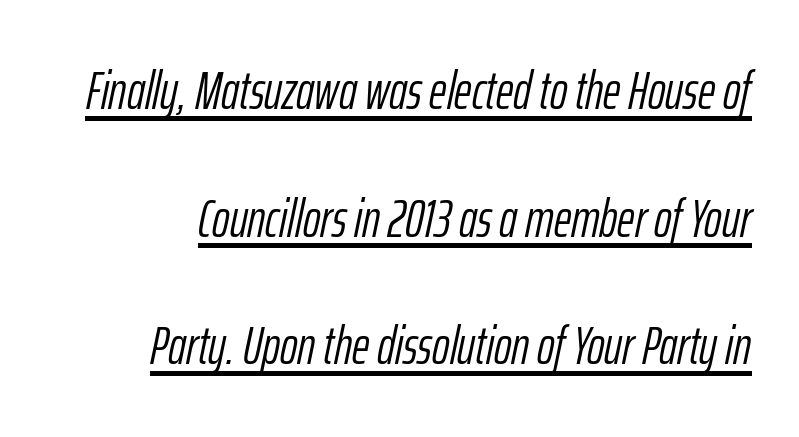
Q: Is the text bold? A: No.
Q: Is the text italic (slanted)? A: Yes, it leans right by about 12 degrees.
Q: Is the text underlined? A: Yes.
Q: Is the spacing between letters normal or unusually wide? A: Normal.
Q: Is the spacing between lines tight, normal or loose? A: Loose.
Q: Width (condensed, normal, or wide)? A: Condensed.
Q: Stroke contrast? A: Low.
Q: x-height? A: Medium.
Q: Monospaced? A: No.
